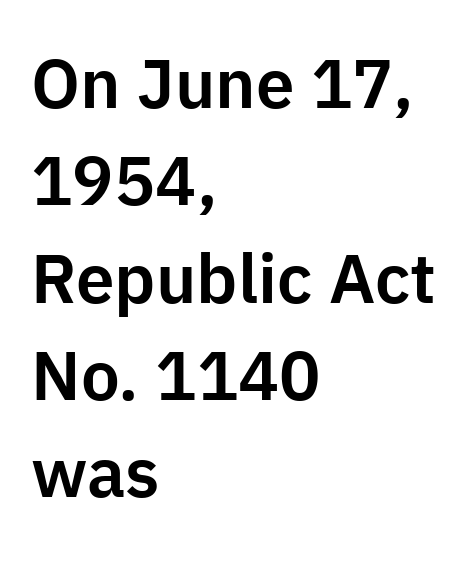
Q: Is the text italic (slanted)? A: No, it is upright.
Q: Is the typeface a serif or a sans-serif typeface? A: Sans-serif.
Q: Is the text underlined? A: No.
Q: How is the paragraph aligned? A: Left-aligned.
Q: Is the spacing between letters normal or unusually wide? A: Normal.
Q: Is the spacing between lines tight, normal or loose? A: Normal.
Q: Width (condensed, normal, or wide)? A: Normal.
Q: Stroke contrast? A: Low.
Q: x-height? A: Medium.
Q: Monospaced? A: No.
